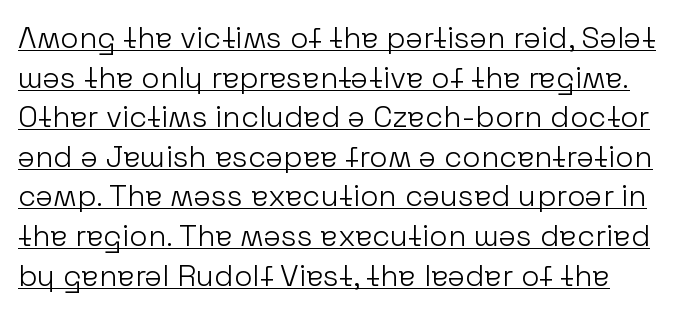
Q: Is the text bold? A: No.
Q: Is the text italic (slanted)? A: No, it is upright.
Q: Is the typeface a serif or a sans-serif typeface? A: Sans-serif.
Q: Is the text underlined? A: Yes.
Q: How is the paragraph aligned? A: Left-aligned.
Q: Is the spacing between letters normal or unusually wide? A: Normal.
Q: Is the spacing between lines tight, normal or loose? A: Normal.
Q: Width (condensed, normal, or wide)? A: Normal.
Q: Stroke contrast? A: Low.
Q: x-height? A: Medium.
Q: Monospaced? A: No.
